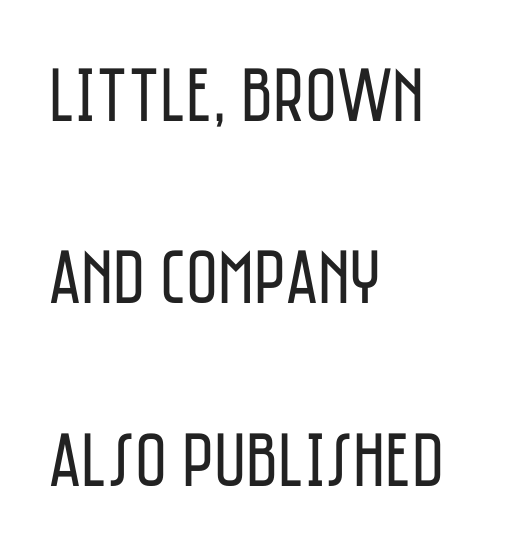
The image shows 77 px regular-weight, condensed sans-serif type, upright; set left-aligned, loose line spacing (2.37x), normal letter spacing, not underlined; low stroke contrast and a large x-height.
